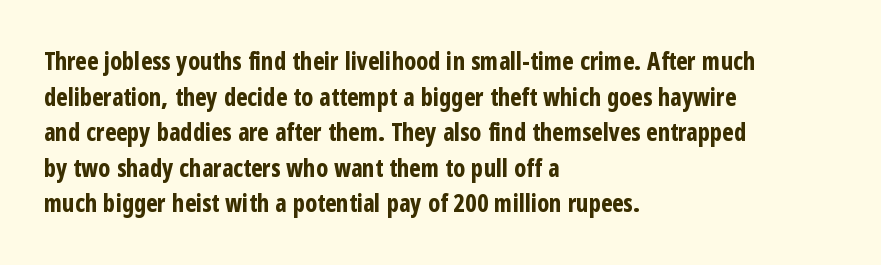
Its strokes are broad and dark, the hallmark of bold type. Short and long lines alike share a common starting point at left. Reading down the column, the eye jumps a familiar distance to each next line. Bare-footed words on every line.
